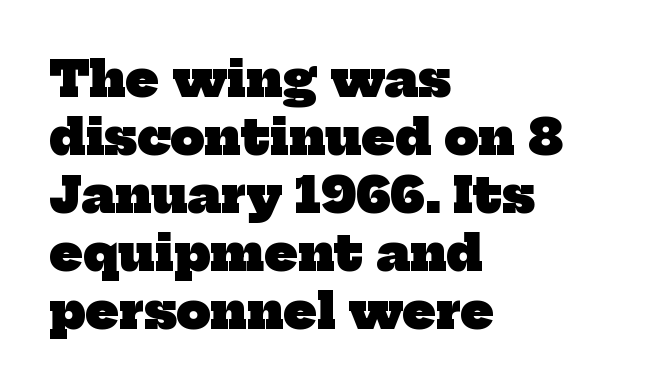
{"serif": "yes", "bold": "yes", "weight": "heavy", "width": "normal", "stroke_contrast": "low", "x_height": "medium", "monospaced": "no", "underline": "no", "align": "left", "line_spacing_ratio": 1.21, "letter_spacing": "normal", "letter_spacing_em": 0.0, "glyph_px": 48}
